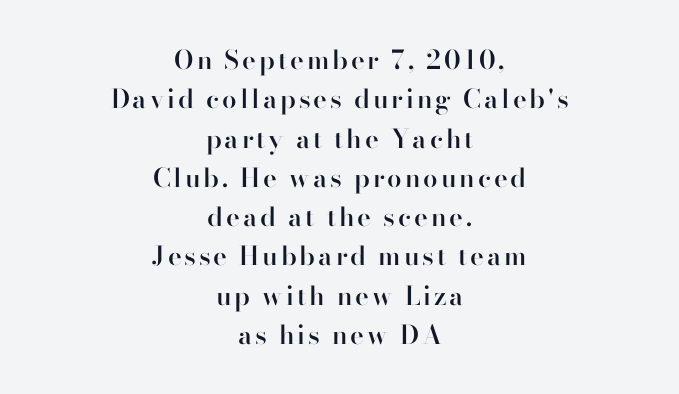
The image shows 26 px text type, upright; set centered, normal line spacing (1.51x), not underlined.
